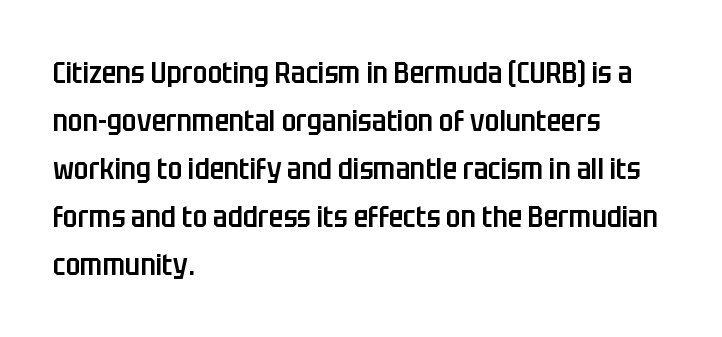
The image shows 30 px semibold, condensed sans-serif type, upright; set left-aligned, normal line spacing (1.6x), normal letter spacing, not underlined; low stroke contrast and a large x-height.
